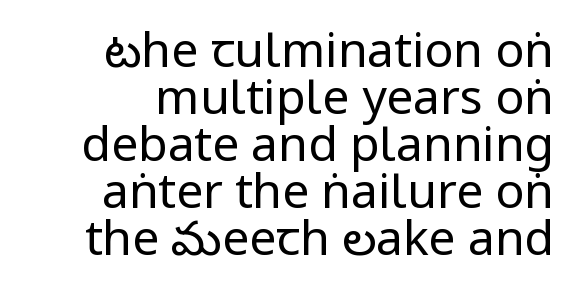
Q: Is the text bold? A: No.
Q: Is the text italic (slanted)? A: No, it is upright.
Q: Is the typeface a serif or a sans-serif typeface? A: Sans-serif.
Q: Is the text underlined? A: No.
Q: How is the paragraph aligned? A: Right-aligned.
Q: Is the spacing between letters normal or unusually wide? A: Normal.
Q: Is the spacing between lines tight, normal or loose? A: Tight.
Q: Width (condensed, normal, or wide)? A: Condensed.
Q: Stroke contrast? A: Low.
Q: x-height? A: Large.
Q: Monospaced? A: No.
